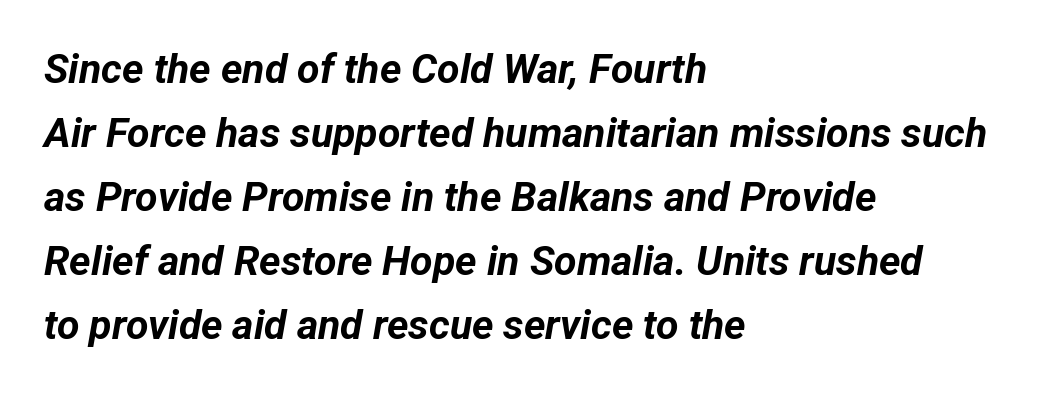
Q: Is the text bold? A: Yes.
Q: Is the text italic (slanted)? A: Yes, it leans right by about 12 degrees.
Q: Is the text underlined? A: No.
Q: How is the paragraph aligned? A: Left-aligned.
Q: Is the spacing between letters normal or unusually wide? A: Normal.
Q: Is the spacing between lines tight, normal or loose? A: Normal.
Q: Width (condensed, normal, or wide)? A: Normal.
Q: Stroke contrast? A: Low.
Q: x-height? A: Medium.
Q: Monospaced? A: No.
